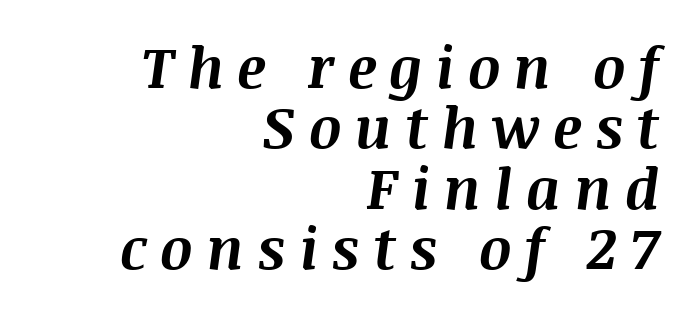
Q: Is the text bold? A: Yes.
Q: Is the text italic (slanted)? A: Yes, it leans right by about 8 degrees.
Q: Is the text underlined? A: No.
Q: How is the paragraph aligned? A: Right-aligned.
Q: Is the spacing between letters normal or unusually wide? A: Unusually wide.
Q: Is the spacing between lines tight, normal or loose? A: Tight.
Q: Width (condensed, normal, or wide)? A: Normal.
Q: Stroke contrast? A: Medium.
Q: x-height? A: Large.
Q: Monospaced? A: No.
